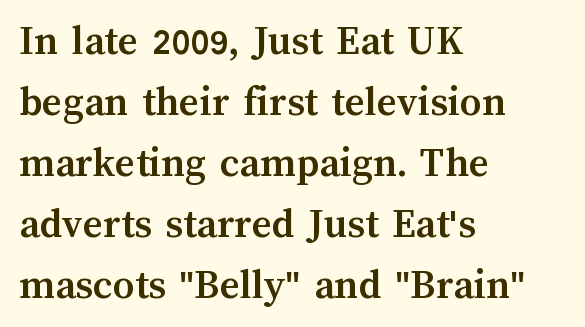
The image shows 43 px semibold type, upright; set left-aligned, normal line spacing (1.42x), normal letter spacing, not underlined; medium stroke contrast and a medium x-height.
